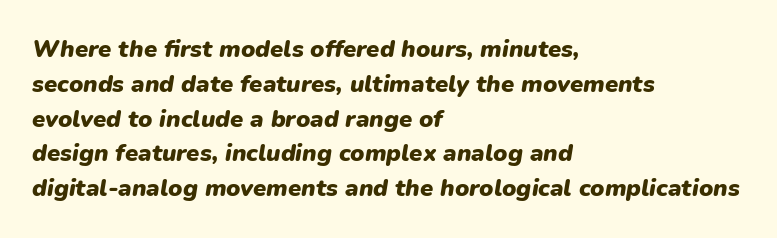
{"italic": "yes", "lean": "right", "slant_degrees": 9, "bold": "yes", "underline": "no", "align": "left", "line_spacing": "normal", "line_spacing_ratio": 1.45, "letter_spacing": "normal", "letter_spacing_em": 0.0, "glyph_px": 24}
